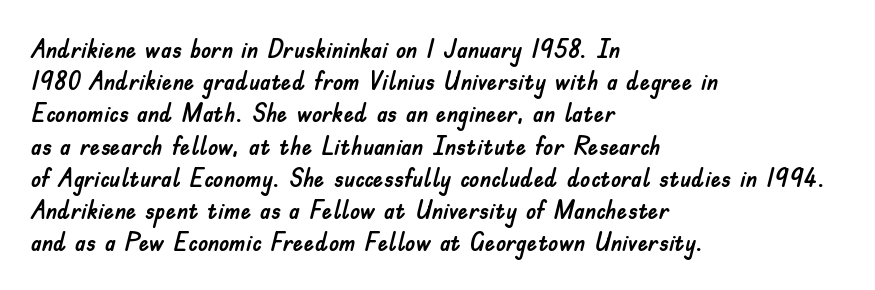
{"underline": "no", "align": "left", "line_spacing_ratio": 1.24, "letter_spacing": "normal", "letter_spacing_em": 0.0, "glyph_px": 26}
